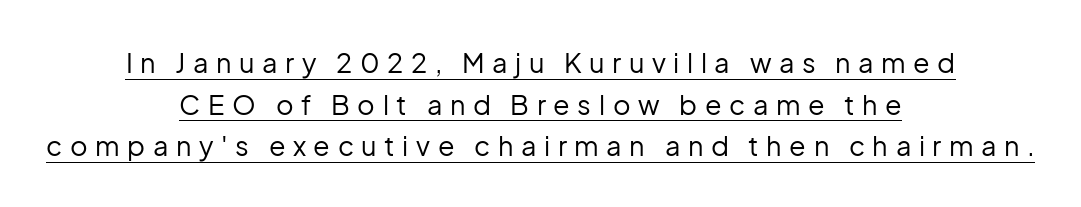
Is this a heavy cut? Hardly; it is regular or lighter. This sample is center-justified, so both line endings float freely. Tall strokes in this sample are plumb rather than angled. Characters follow at a spacing far wider than the type designer built in. Interline gaps are of average width in this sample. You can see a thin bar hugging the bottom of the glyphs.
